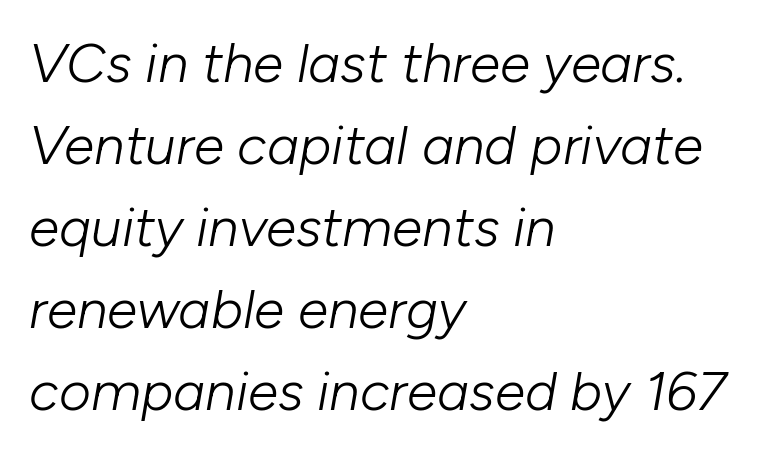
Q: Is the text bold? A: No.
Q: Is the text italic (slanted)? A: Yes, it leans right by about 10 degrees.
Q: Is the text underlined? A: No.
Q: How is the paragraph aligned? A: Left-aligned.
Q: Is the spacing between letters normal or unusually wide? A: Normal.
Q: Is the spacing between lines tight, normal or loose? A: Normal.
Q: Width (condensed, normal, or wide)? A: Normal.
Q: Stroke contrast? A: Low.
Q: x-height? A: Medium.
Q: Monospaced? A: No.
